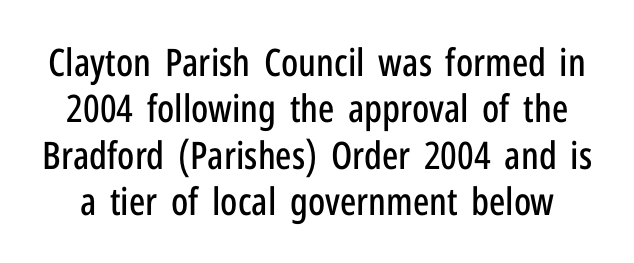
Q: Is the text italic (slanted)? A: No, it is upright.
Q: Is the typeface a serif or a sans-serif typeface? A: Sans-serif.
Q: Is the text underlined? A: No.
Q: Is the spacing between letters normal or unusually wide? A: Normal.
Q: Width (condensed, normal, or wide)? A: Condensed.
Q: Stroke contrast? A: Low.
Q: x-height? A: Medium.
Q: Monospaced? A: No.
